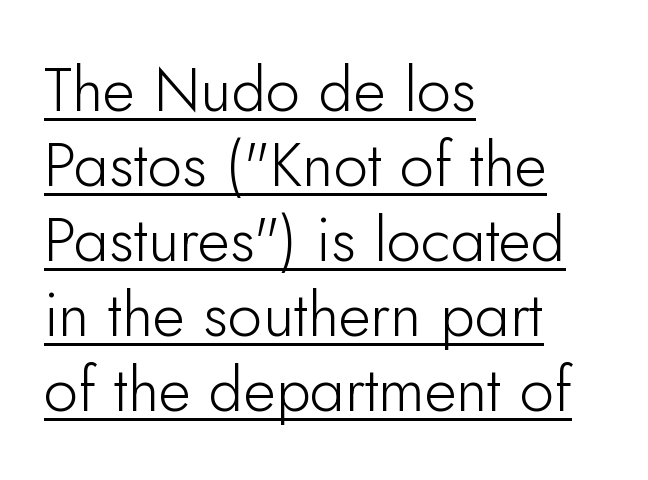
The image shows 62 px light sans-serif type, upright; set left-aligned, line spacing 1.21x, normal letter spacing, underlined; low stroke contrast and a small x-height.
